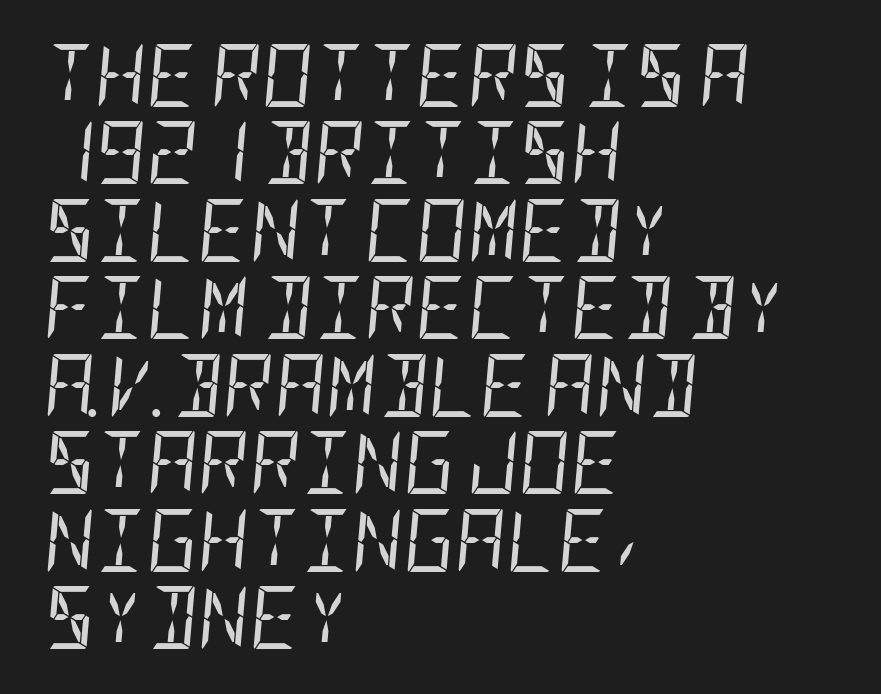
{"italic": "yes", "lean": "right", "slant_degrees": 5, "bold": "no", "weight": "regular", "width": "condensed", "stroke_contrast": "low", "x_height": "large", "underline": "no", "align": "left", "line_spacing_ratio": 1.23, "letter_spacing": "normal", "letter_spacing_em": 0.0, "glyph_px": 63}
